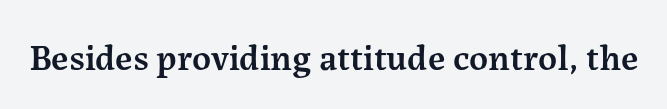
Q: Is the text bold? A: Semi-bold.
Q: Is the text italic (slanted)? A: No, it is upright.
Q: Is the typeface a serif or a sans-serif typeface? A: Serif.
Q: Is the text underlined? A: No.
Q: Is the spacing between letters normal or unusually wide? A: Normal.
Q: Width (condensed, normal, or wide)? A: Normal.
Q: Stroke contrast? A: Medium.
Q: x-height? A: Medium.
Q: Monospaced? A: No.
